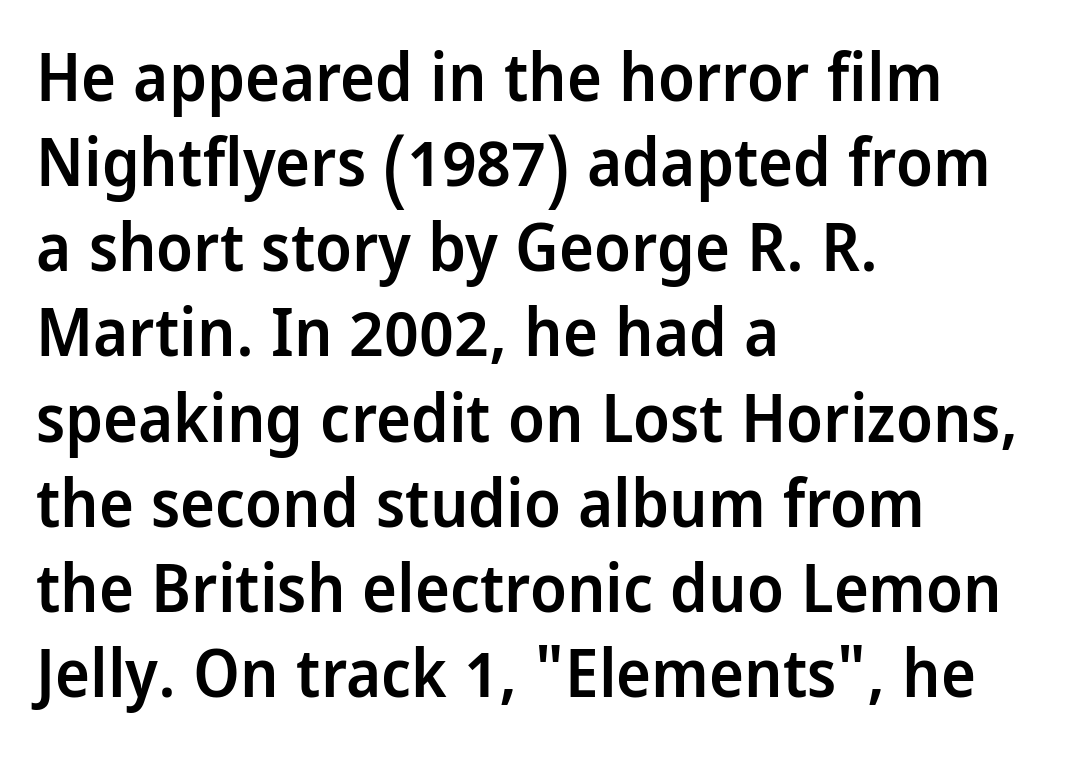
Notice how descenders clear the ascenders below comfortably — that's standard leading. Nobody drew a line under any word here. The passage is arranged the way most books set body copy — flush left. Compared with an ordinary text face, these strokes are moderately heavier — a semibold. Upright lettering throughout. Proportional: the letters do not fall into vertical columns.
